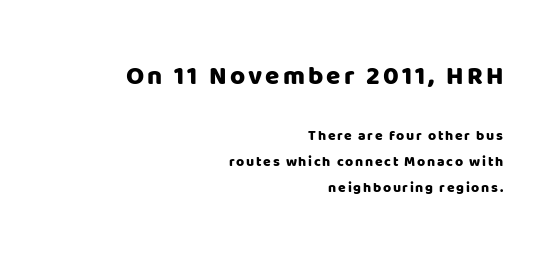
Q: Is the text italic (slanted)? A: No, it is upright.
Q: Is the text underlined? A: No.
Q: How is the paragraph aligned? A: Right-aligned.
Q: Which block of text is set in a larger size, the first (top) or the second (bottom)? A: The first (top) one.
